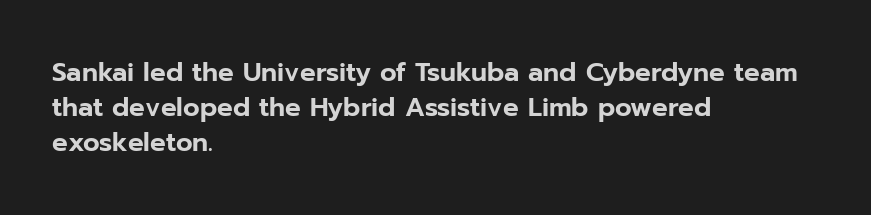
{"italic": "no", "underline": "no", "align": "left", "line_spacing": "normal", "line_spacing_ratio": 1.35, "letter_spacing": "normal", "letter_spacing_em": 0.0, "glyph_px": 26}
